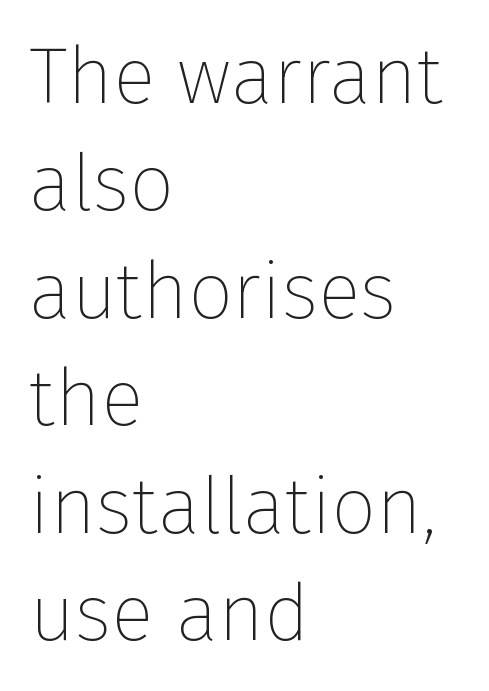
Has an underline been added? It has not. When letters stand straight like this, we call the style roman or upright. This block has exactly the height ordinary leading produces. Honestly, the letter spacing is just normal — you wouldn't notice it.
